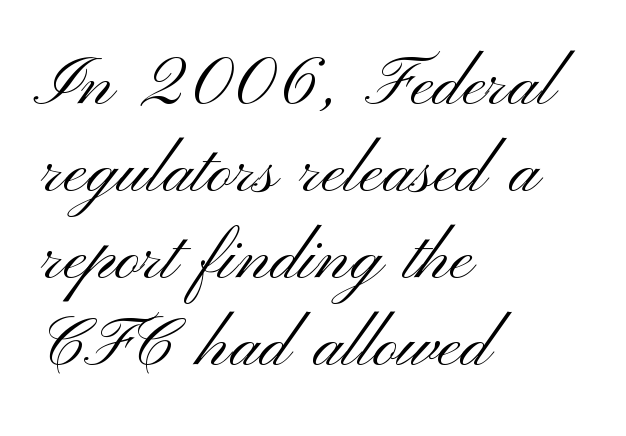
Q: Is the text bold? A: No.
Q: Is the text italic (slanted)? A: Yes.
Q: Is the typeface a serif or a sans-serif typeface? A: Sans-serif.
Q: Is the text underlined? A: No.
Q: How is the paragraph aligned? A: Left-aligned.
Q: Is the spacing between letters normal or unusually wide? A: Normal.
Q: Is the spacing between lines tight, normal or loose? A: Normal.
Q: Width (condensed, normal, or wide)? A: Wide.
Q: Stroke contrast? A: Medium.
Q: x-height? A: Small.
Q: Monospaced? A: No.
